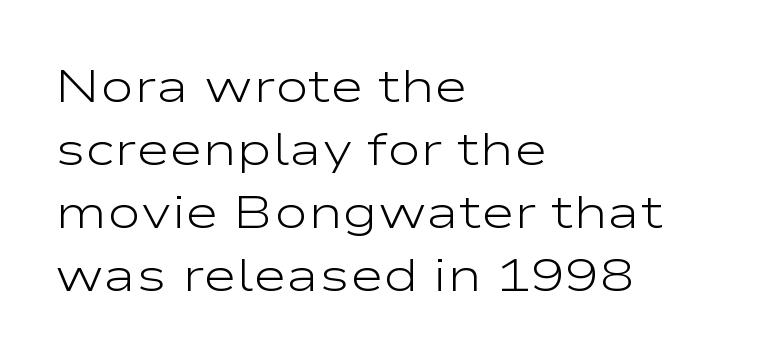
{"serif": "no", "italic": "no", "bold": "no", "weight": "light", "width": "wide", "stroke_contrast": "low", "x_height": "medium", "monospaced": "no", "underline": "no", "align": "left", "line_spacing": "normal", "line_spacing_ratio": 1.37, "letter_spacing": "normal", "letter_spacing_em": 0.0, "glyph_px": 46}
